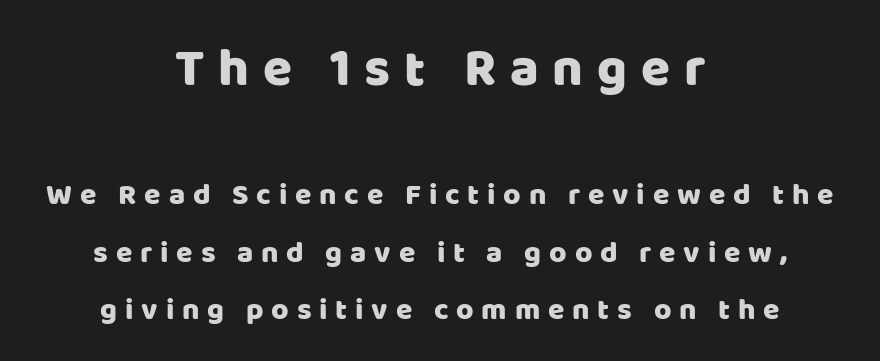
The image shows 53 px sans-serif type, upright; set centered, loose line spacing (1.93x), unusually wide letter spacing (+0.26 em), not underlined; the first (top) block is 1.77x larger; low stroke contrast and a large x-height.
